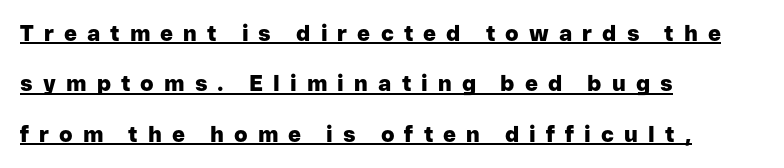
Q: Is the text bold? A: Yes.
Q: Is the text italic (slanted)? A: No, it is upright.
Q: Is the text underlined? A: Yes.
Q: How is the paragraph aligned? A: Left-aligned.
Q: Is the spacing between letters normal or unusually wide? A: Unusually wide.
Q: Is the spacing between lines tight, normal or loose? A: Loose.
